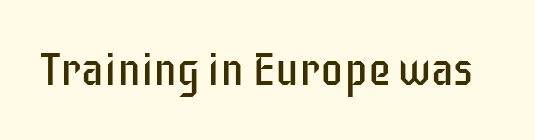
The image shows 46 px regular-weight, condensed sans-serif type, upright; set normal letter spacing, not underlined; low stroke contrast and a large x-height.
